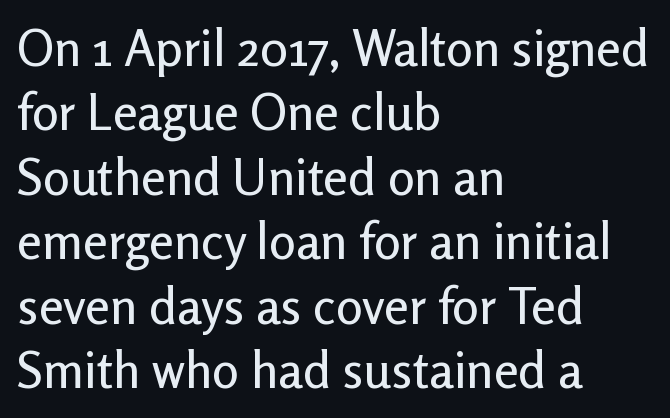
Q: Is the text italic (slanted)? A: No, it is upright.
Q: Is the typeface a serif or a sans-serif typeface? A: Sans-serif.
Q: Is the text underlined? A: No.
Q: How is the paragraph aligned? A: Left-aligned.
Q: Is the spacing between letters normal or unusually wide? A: Normal.
Q: Is the spacing between lines tight, normal or loose? A: Normal.
Q: Width (condensed, normal, or wide)? A: Normal.
Q: Stroke contrast? A: Low.
Q: x-height? A: Medium.
Q: Monospaced? A: No.
